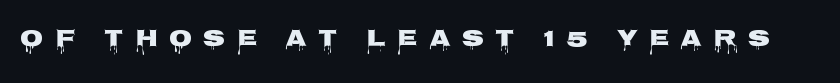
{"italic": "no", "bold": "yes", "underline": "no", "letter_spacing": "wide", "letter_spacing_em": 0.47, "glyph_px": 24}
